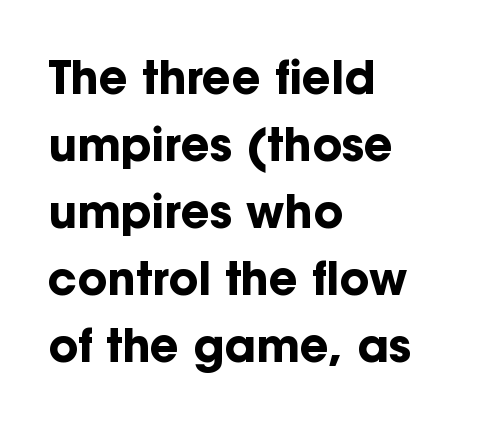
{"serif": "no", "italic": "no", "bold": "yes", "weight": "bold", "width": "normal", "stroke_contrast": "low", "x_height": "medium", "monospaced": "no", "underline": "no", "align": "left", "line_spacing": "normal", "line_spacing_ratio": 1.49, "letter_spacing": "normal", "letter_spacing_em": 0.0, "glyph_px": 45}
